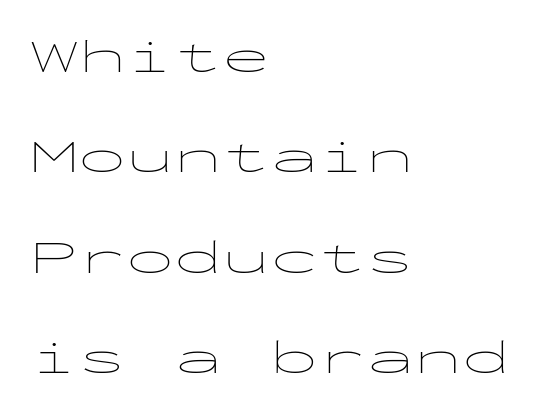
Every character here occupies the same horizontal width, giving the sample a typewriter-like rhythm. Nothing unusual about the tracking: characters are spaced as the font intends. To sum up the face: it is a sans, with no serifs. Bare-footed words on every line. The block of text is sparse from top to bottom, with ample space between rows. Every character sits straight up, as roman type does.
